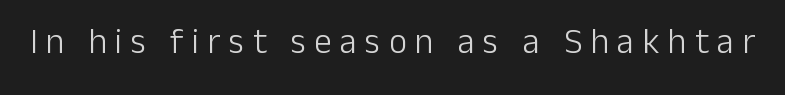
The image shows 35 px light sans-serif type, upright; set unusually wide letter spacing (+0.24 em), not underlined; low stroke contrast and a medium x-height.
